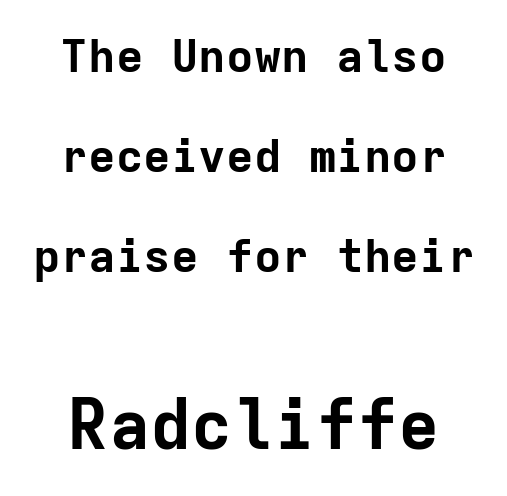
The words here are not underlined. A typesetter would call this monospace, since all characters share one set width. The face used here is rendered with its standard letterfit. The designer gave the closing block more size than the opening block. The type sits square on the baseline with zero lean.
